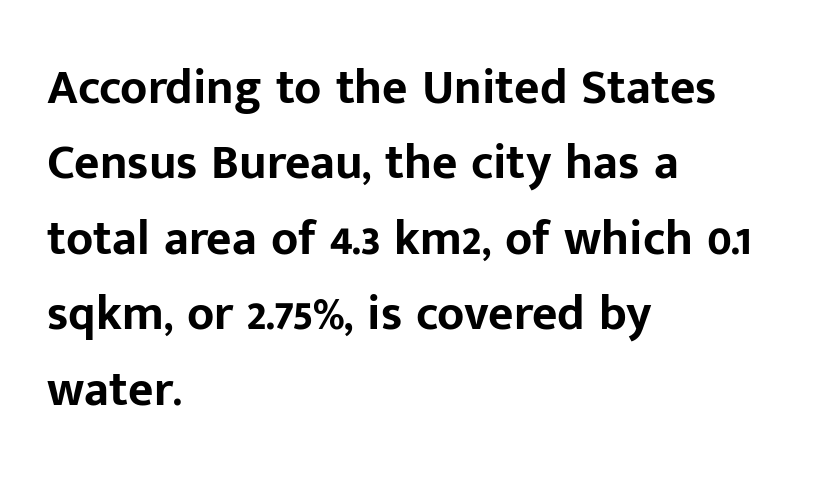
Q: Is the text bold? A: Yes.
Q: Is the text italic (slanted)? A: No, it is upright.
Q: Is the typeface a serif or a sans-serif typeface? A: Sans-serif.
Q: Is the text underlined? A: No.
Q: How is the paragraph aligned? A: Left-aligned.
Q: Is the spacing between letters normal or unusually wide? A: Normal.
Q: Is the spacing between lines tight, normal or loose? A: Normal.
Q: Width (condensed, normal, or wide)? A: Normal.
Q: Stroke contrast? A: Low.
Q: x-height? A: Medium.
Q: Monospaced? A: No.
